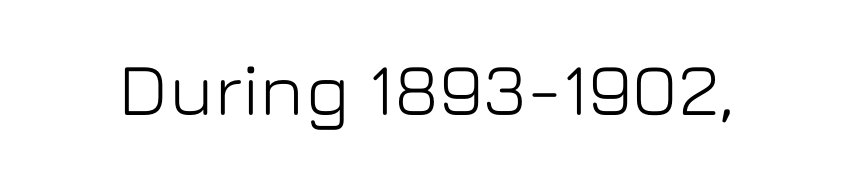
{"serif": "no", "italic": "no", "width": "normal", "stroke_contrast": "low", "x_height": "medium", "monospaced": "no", "underline": "no", "letter_spacing": "normal", "letter_spacing_em": 0.0, "glyph_px": 74}
